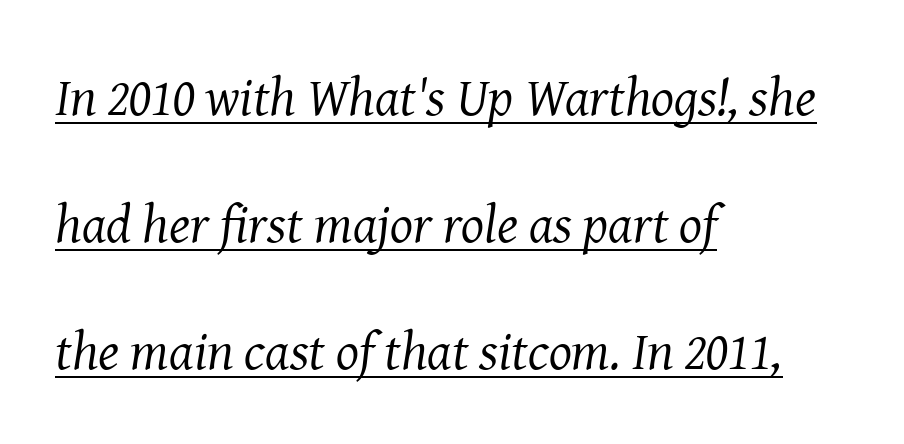
{"serif": "yes", "italic": "yes", "lean": "right", "slant_degrees": 8, "bold": "no", "weight": "regular", "width": "normal", "stroke_contrast": "medium", "x_height": "medium", "monospaced": "no", "underline": "yes", "align": "left", "line_spacing": "loose", "line_spacing_ratio": 2.35, "letter_spacing": "normal", "letter_spacing_em": 0.0, "glyph_px": 54}
